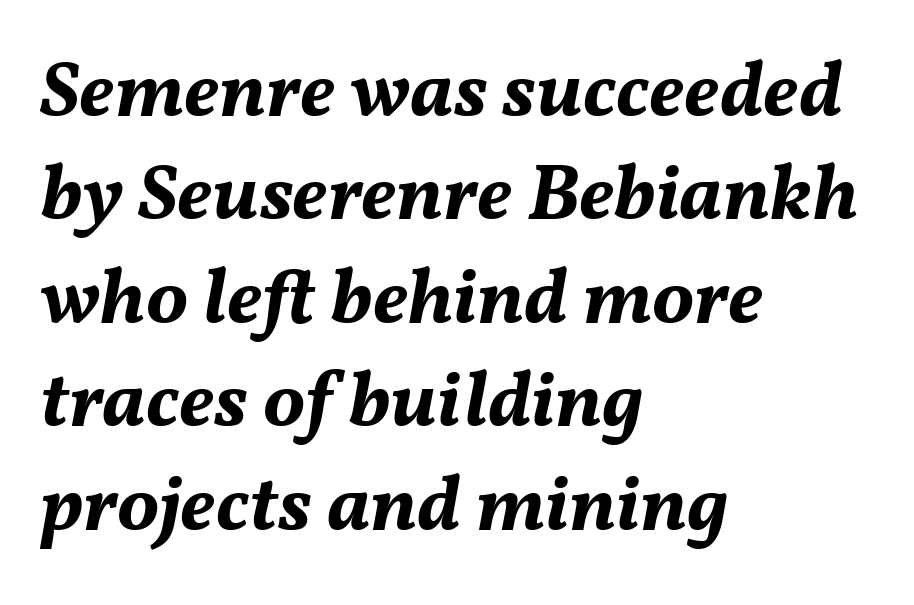
Q: Is the text bold? A: Yes.
Q: Is the text italic (slanted)? A: Yes, it leans right by about 11 degrees.
Q: Is the text underlined? A: No.
Q: How is the paragraph aligned? A: Left-aligned.
Q: Is the spacing between letters normal or unusually wide? A: Normal.
Q: Is the spacing between lines tight, normal or loose? A: Normal.
Q: Width (condensed, normal, or wide)? A: Normal.
Q: Stroke contrast? A: Medium.
Q: x-height? A: Medium.
Q: Monospaced? A: No.
